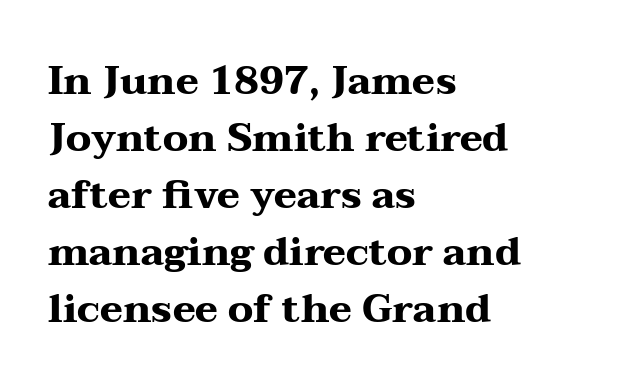
Q: Is the text bold? A: Yes.
Q: Is the text italic (slanted)? A: No, it is upright.
Q: Is the typeface a serif or a sans-serif typeface? A: Serif.
Q: Is the text underlined? A: No.
Q: How is the paragraph aligned? A: Left-aligned.
Q: Is the spacing between letters normal or unusually wide? A: Normal.
Q: Is the spacing between lines tight, normal or loose? A: Normal.
Q: Width (condensed, normal, or wide)? A: Wide.
Q: Stroke contrast? A: Medium.
Q: x-height? A: Medium.
Q: Monospaced? A: No.
